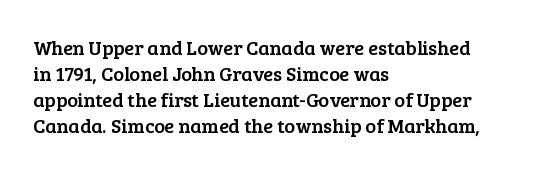
{"italic": "no", "underline": "no", "align": "left", "line_spacing": "normal", "line_spacing_ratio": 1.3, "letter_spacing": "normal", "letter_spacing_em": 0.0, "glyph_px": 20}
